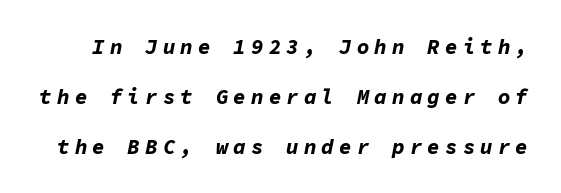
{"italic": "yes", "lean": "right", "slant_degrees": 11, "bold": "yes", "underline": "no", "line_spacing": "loose", "line_spacing_ratio": 2.37, "letter_spacing": "wide", "letter_spacing_em": 0.24, "glyph_px": 21}
